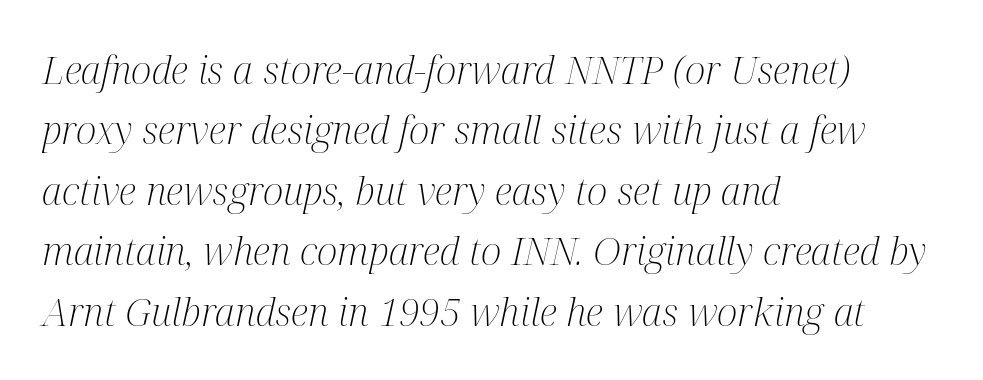
{"serif": "yes", "italic": "yes", "lean": "right", "slant_degrees": 12, "bold": "no", "weight": "light", "width": "condensed", "stroke_contrast": "medium", "x_height": "medium", "monospaced": "no", "underline": "no", "align": "left", "line_spacing": "normal", "line_spacing_ratio": 1.55, "letter_spacing": "normal", "letter_spacing_em": 0.0, "glyph_px": 39}
